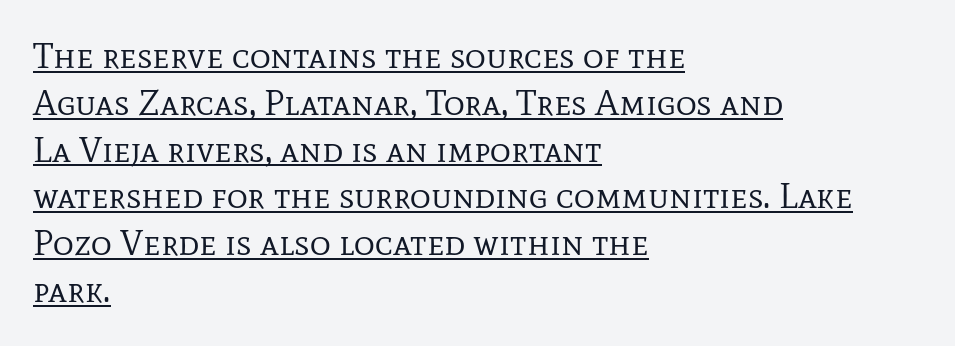
In CSS terms this would be text-align: left. Default kerning and tracking; the words read as compact shapes. What's the leading like? Ordinary, nothing unusual. Ordinary non-slanted type is in use.
